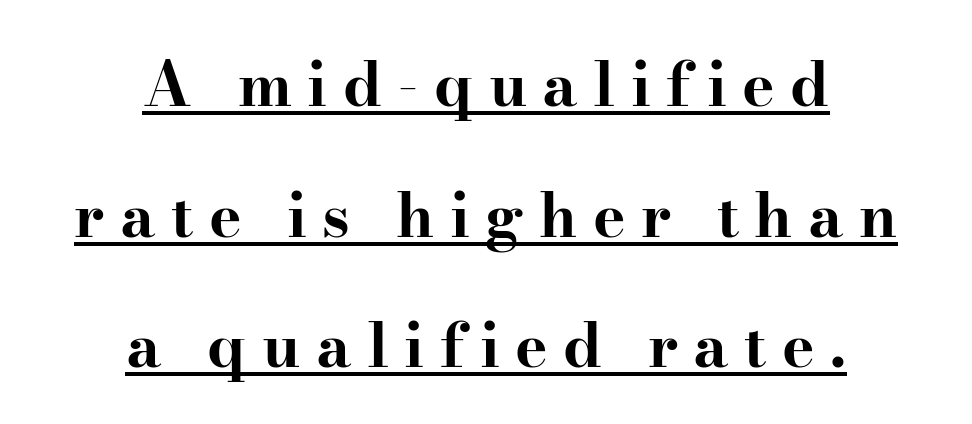
The image shows 61 px bold, wide serif type, upright; set centered, loose line spacing (2.14x), unusually wide letter spacing (+0.25 em), underlined; high stroke contrast and a small x-height.
